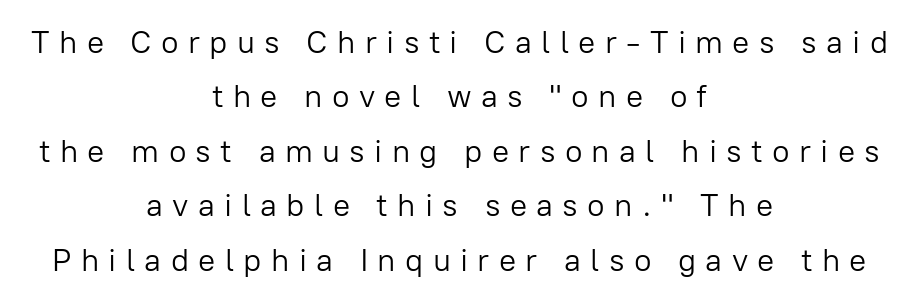
This sample has the flowing, uneven cadence of proportional lettering. This rendering uses center alignment, leaving both contours irregular but symmetric. The text was rendered using a sans face with plain stroke endings. Compared with typical paragraphs, the rows here are spaced about the same. Here the glyphs are tracked loosely, breaking word shapes into spaced letters.
